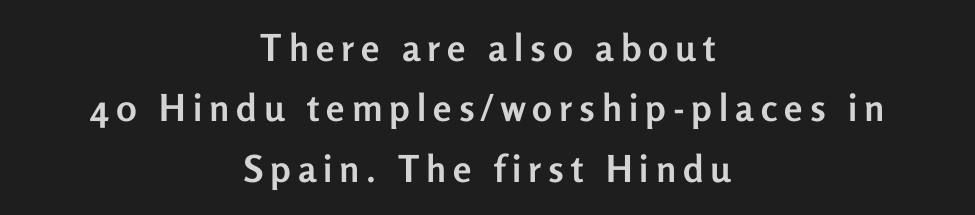
Q: Is the text bold? A: Yes.
Q: Is the text italic (slanted)? A: No, it is upright.
Q: Is the typeface a serif or a sans-serif typeface? A: Sans-serif.
Q: Is the text underlined? A: No.
Q: How is the paragraph aligned? A: Centered.
Q: Is the spacing between lines tight, normal or loose? A: Normal.
Q: Width (condensed, normal, or wide)? A: Normal.
Q: Stroke contrast? A: Low.
Q: x-height? A: Medium.
Q: Monospaced? A: No.
